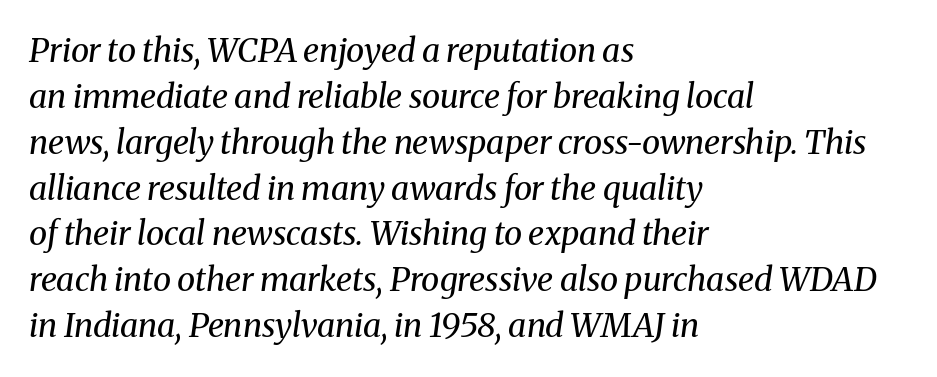
Quick note: underline off. Every character sits at an angle, as italics do. The rendering uses a moderate line-height, typical for paragraphs. The paragraph shown leans on its left margin. What stands out about the letter spacing? Nothing — it is the standard amount.
